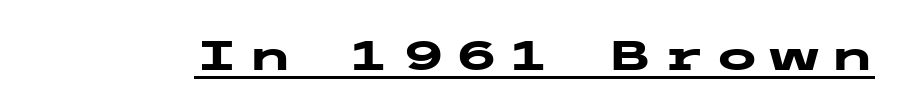
Posture: straight, roman, zero tilt. The passage shown is emphatically bold. Notice how a bar underscores the lettering throughout. Tracking value appears strongly positive — letters spread wide.
